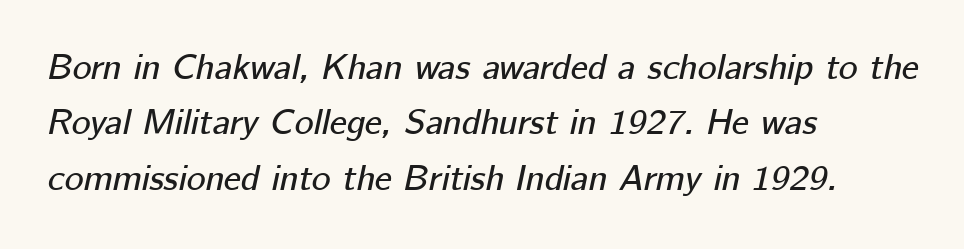
{"italic": "yes", "lean": "right", "slant_degrees": 12, "width": "normal", "stroke_contrast": "low", "x_height": "medium", "monospaced": "no", "underline": "no", "align": "left", "line_spacing": "normal", "line_spacing_ratio": 1.54, "letter_spacing": "normal", "letter_spacing_em": 0.0, "glyph_px": 36}
